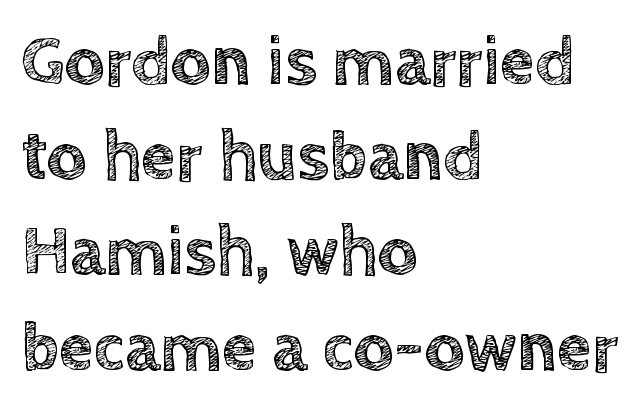
Q: Is the text italic (slanted)? A: No, it is upright.
Q: Is the text underlined? A: No.
Q: How is the paragraph aligned? A: Left-aligned.
Q: Is the spacing between letters normal or unusually wide? A: Normal.
Q: Is the spacing between lines tight, normal or loose? A: Normal.
Q: Width (condensed, normal, or wide)? A: Normal.
Q: x-height? A: Large.
Q: Monospaced? A: No.
